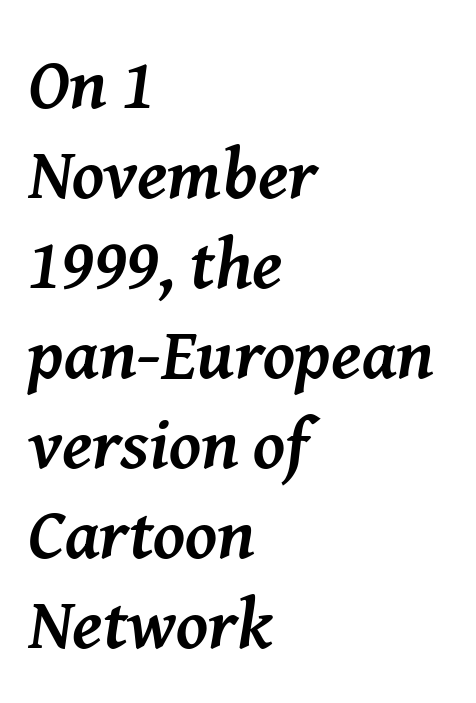
The image shows 72 px semibold serif type, italic (leaning right); set left-aligned, normal line spacing (1.25x), normal letter spacing, not underlined; medium stroke contrast and a medium x-height.
